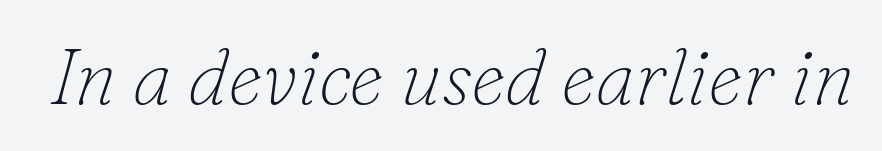
Q: Is the text bold? A: No.
Q: Is the text italic (slanted)? A: Yes, it leans right by about 16 degrees.
Q: Is the typeface a serif or a sans-serif typeface? A: Serif.
Q: Is the text underlined? A: No.
Q: Is the spacing between letters normal or unusually wide? A: Normal.
Q: Width (condensed, normal, or wide)? A: Normal.
Q: Stroke contrast? A: Low.
Q: x-height? A: Small.
Q: Monospaced? A: No.
